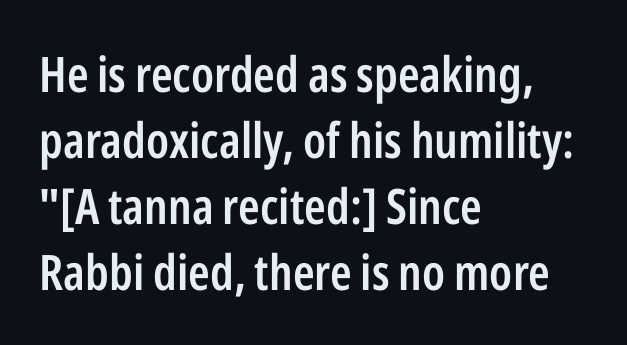
Q: Is the text bold? A: Semi-bold.
Q: Is the text italic (slanted)? A: No, it is upright.
Q: Is the typeface a serif or a sans-serif typeface? A: Sans-serif.
Q: Is the text underlined? A: No.
Q: How is the paragraph aligned? A: Left-aligned.
Q: Is the spacing between letters normal or unusually wide? A: Normal.
Q: Is the spacing between lines tight, normal or loose? A: Normal.
Q: Width (condensed, normal, or wide)? A: Condensed.
Q: Stroke contrast? A: Low.
Q: x-height? A: Medium.
Q: Monospaced? A: No.
